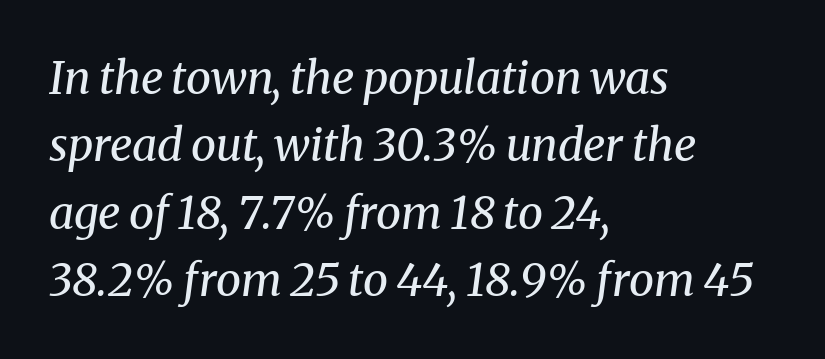
Q: Is the text bold? A: No.
Q: Is the text italic (slanted)? A: Yes, it leans right by about 8 degrees.
Q: Is the typeface a serif or a sans-serif typeface? A: Serif.
Q: Is the text underlined? A: No.
Q: How is the paragraph aligned? A: Left-aligned.
Q: Is the spacing between letters normal or unusually wide? A: Normal.
Q: Is the spacing between lines tight, normal or loose? A: Normal.
Q: Width (condensed, normal, or wide)? A: Normal.
Q: Stroke contrast? A: Medium.
Q: x-height? A: Medium.
Q: Monospaced? A: No.
